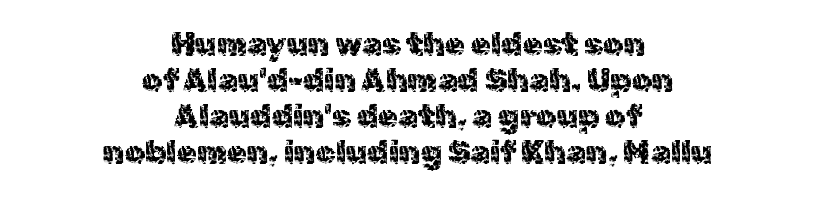
Q: Is the text italic (slanted)? A: No, it is upright.
Q: Is the typeface a serif or a sans-serif typeface? A: Sans-serif.
Q: Is the text underlined? A: No.
Q: How is the paragraph aligned? A: Centered.
Q: Is the spacing between letters normal or unusually wide? A: Normal.
Q: Is the spacing between lines tight, normal or loose? A: Tight.
Q: Width (condensed, normal, or wide)? A: Normal.
Q: x-height? A: Medium.
Q: Monospaced? A: No.
